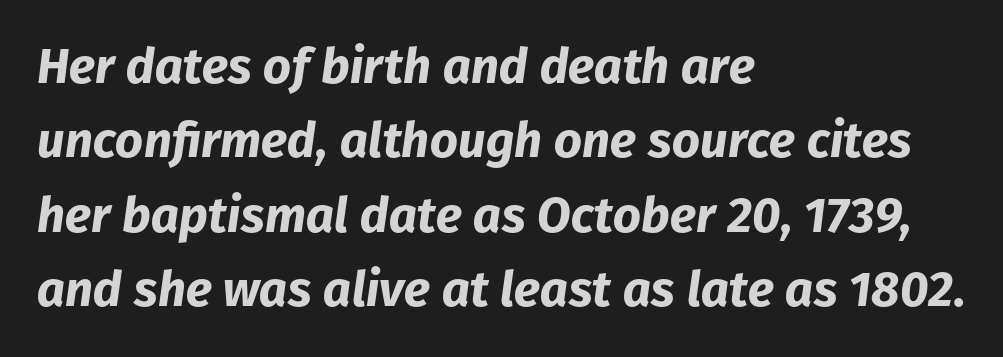
Q: Is the text bold? A: Yes.
Q: Is the text italic (slanted)? A: Yes, it leans right by about 8 degrees.
Q: Is the text underlined? A: No.
Q: How is the paragraph aligned? A: Left-aligned.
Q: Is the spacing between letters normal or unusually wide? A: Normal.
Q: Is the spacing between lines tight, normal or loose? A: Normal.
Q: Width (condensed, normal, or wide)? A: Normal.
Q: Stroke contrast? A: Low.
Q: x-height? A: Medium.
Q: Monospaced? A: No.
